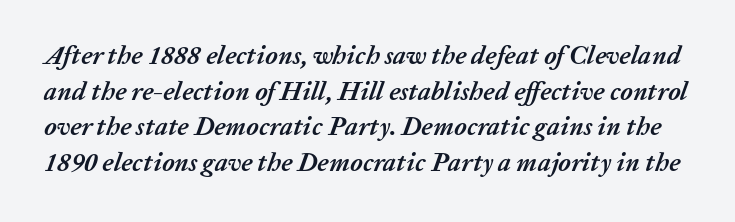
Q: Is the text bold? A: Yes.
Q: Is the text italic (slanted)? A: Yes, it leans right by about 20 degrees.
Q: Is the text underlined? A: No.
Q: Is the spacing between letters normal or unusually wide? A: Normal.
Q: Is the spacing between lines tight, normal or loose? A: Normal.
